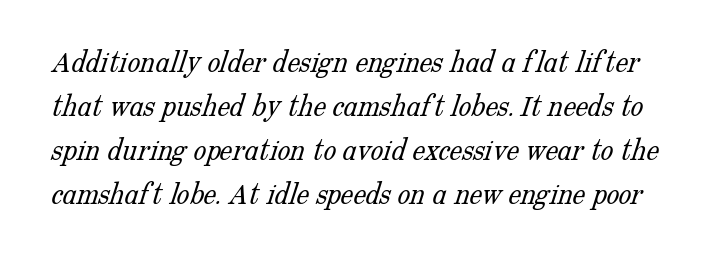
{"serif": "yes", "bold": "no", "weight": "light", "width": "normal", "stroke_contrast": "low", "x_height": "medium", "monospaced": "no", "underline": "no", "line_spacing": "normal", "line_spacing_ratio": 1.37, "letter_spacing": "normal", "letter_spacing_em": 0.0, "glyph_px": 32}
